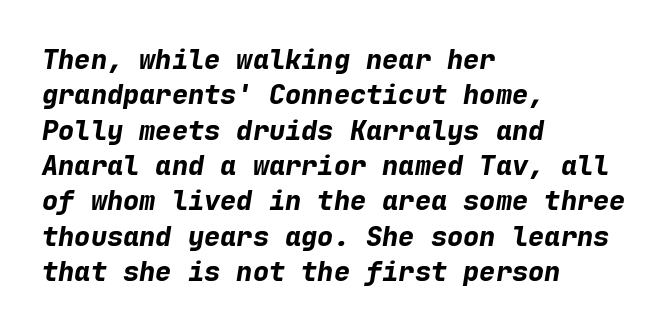
Q: Is the text bold? A: Yes.
Q: Is the text italic (slanted)? A: Yes, it leans right by about 9 degrees.
Q: Is the text underlined? A: No.
Q: How is the paragraph aligned? A: Left-aligned.
Q: Is the spacing between letters normal or unusually wide? A: Normal.
Q: Is the spacing between lines tight, normal or loose? A: Normal.
